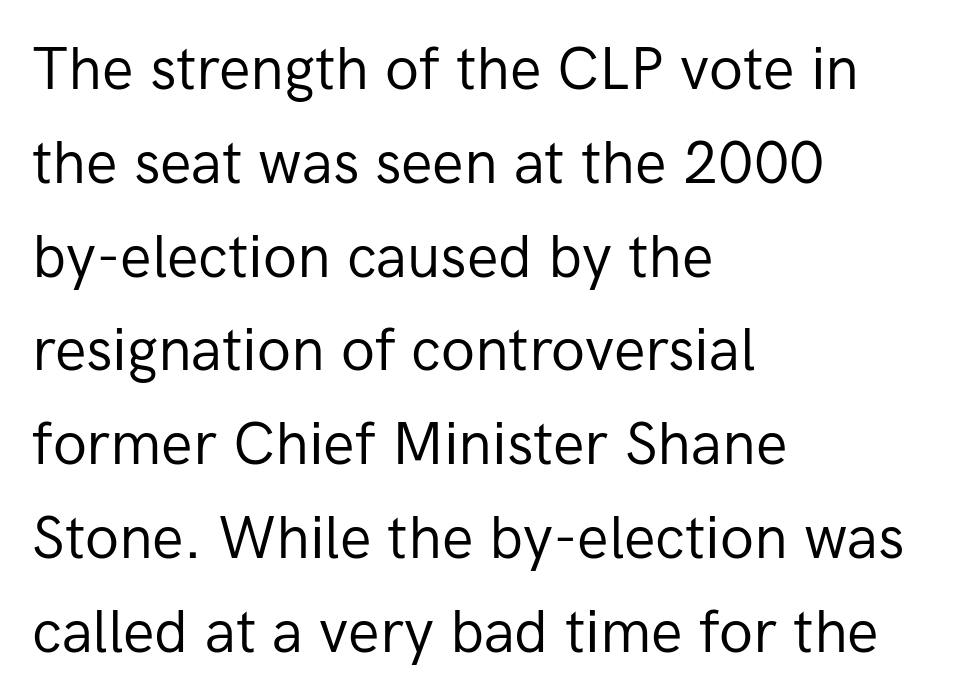
The image shows 59 px regular-weight sans-serif type, upright; set left-aligned, normal line spacing (1.59x), normal letter spacing, not underlined; low stroke contrast and a medium x-height.
